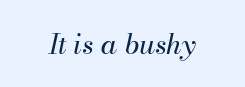
Looking at the ascenders, they clearly lean. Tracking here is standard; glyphs follow each other at the usual distance. Bold? No — there's no thickening of the strokes. No word sits above an underline.
